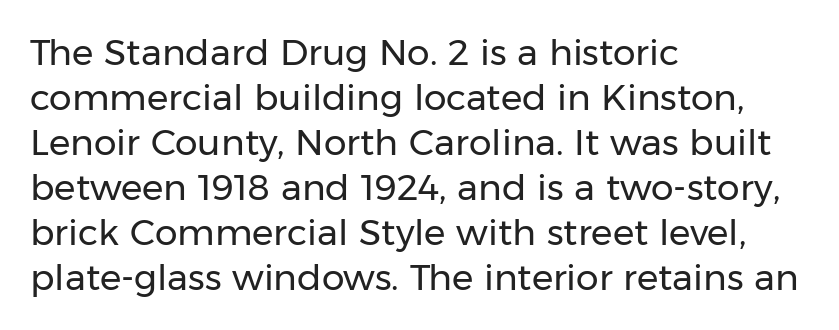
Q: Is the text bold? A: No.
Q: Is the text italic (slanted)? A: No, it is upright.
Q: Is the typeface a serif or a sans-serif typeface? A: Sans-serif.
Q: Is the text underlined? A: No.
Q: How is the paragraph aligned? A: Left-aligned.
Q: Is the spacing between letters normal or unusually wide? A: Normal.
Q: Is the spacing between lines tight, normal or loose? A: Normal.
Q: Width (condensed, normal, or wide)? A: Normal.
Q: Stroke contrast? A: Low.
Q: x-height? A: Medium.
Q: Monospaced? A: No.
